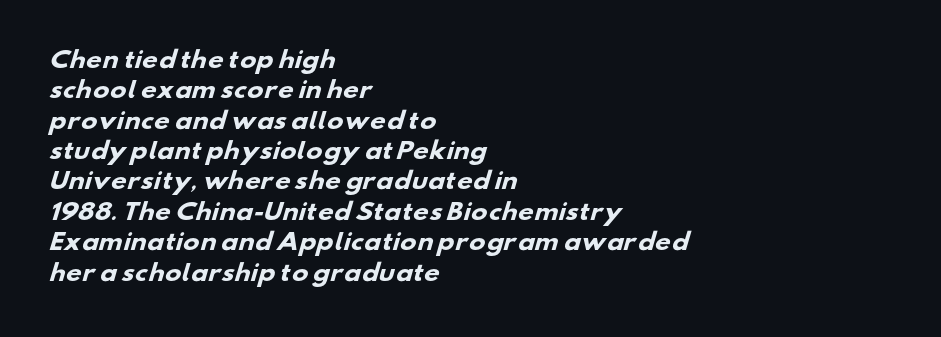
Q: Is the text bold? A: Yes.
Q: Is the text underlined? A: No.
Q: How is the paragraph aligned? A: Left-aligned.
Q: Is the spacing between letters normal or unusually wide? A: Normal.
Q: Is the spacing between lines tight, normal or loose? A: Normal.
